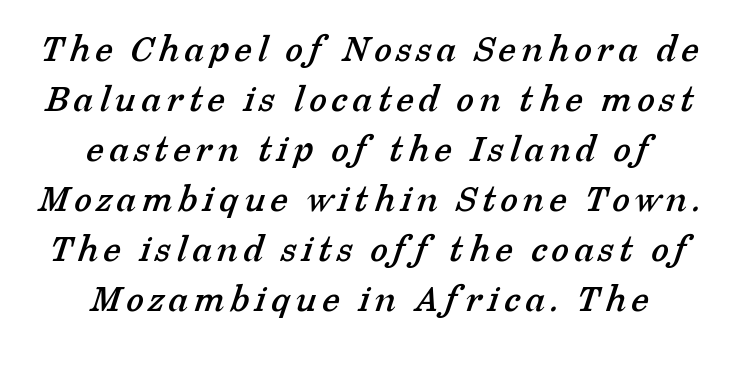
The image shows 40 px serif type; set centered, normal line spacing (1.25x), not underlined; low stroke contrast and a medium x-height.
